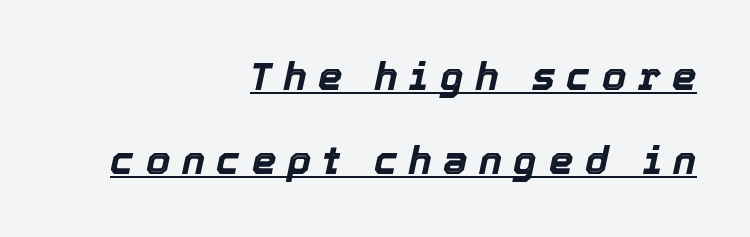
Q: Is the text bold? A: Yes.
Q: Is the text italic (slanted)? A: Yes, it leans right by about 12 degrees.
Q: Is the text underlined? A: Yes.
Q: How is the paragraph aligned? A: Right-aligned.
Q: Is the spacing between letters normal or unusually wide? A: Unusually wide.
Q: Is the spacing between lines tight, normal or loose? A: Loose.
Q: Width (condensed, normal, or wide)? A: Normal.
Q: x-height? A: Medium.
Q: Monospaced? A: No.
